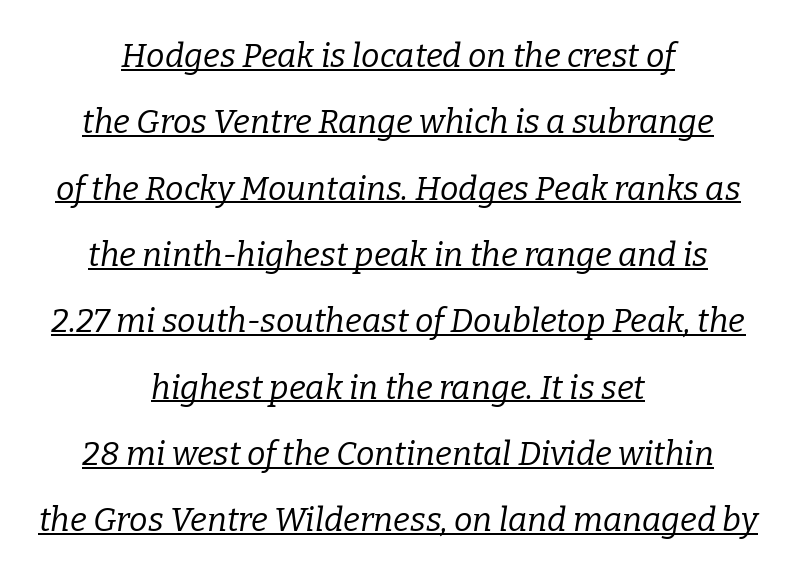
Q: Is the text bold? A: No.
Q: Is the text italic (slanted)? A: Yes, it leans right by about 9 degrees.
Q: Is the typeface a serif or a sans-serif typeface? A: Serif.
Q: Is the text underlined? A: Yes.
Q: How is the paragraph aligned? A: Centered.
Q: Is the spacing between letters normal or unusually wide? A: Normal.
Q: Is the spacing between lines tight, normal or loose? A: Loose.
Q: Width (condensed, normal, or wide)? A: Normal.
Q: Stroke contrast? A: Low.
Q: x-height? A: Medium.
Q: Monospaced? A: No.
